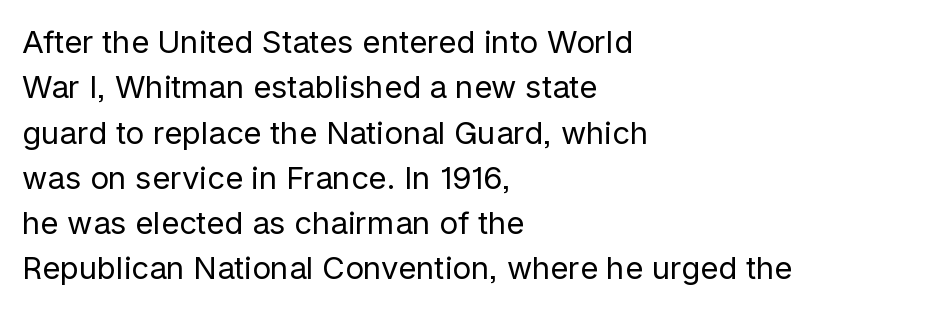
The image shows 31 px regular-weight sans-serif type, upright; set left-aligned, normal line spacing (1.46x), normal letter spacing, not underlined; low stroke contrast and a medium x-height.
